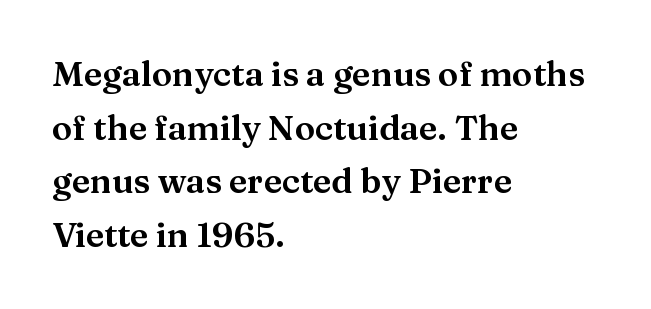
The image shows 34 px wide serif type, upright; set left-aligned, normal line spacing (1.58x), normal letter spacing, not underlined; medium stroke contrast and a medium x-height.
